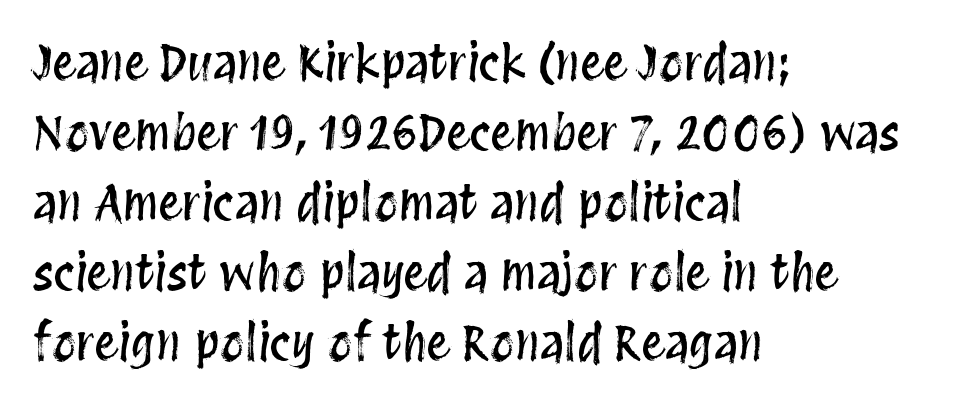
The image shows 48 px condensed type, upright; set left-aligned, normal line spacing (1.46x), normal letter spacing, not underlined; medium stroke contrast and a large x-height.
